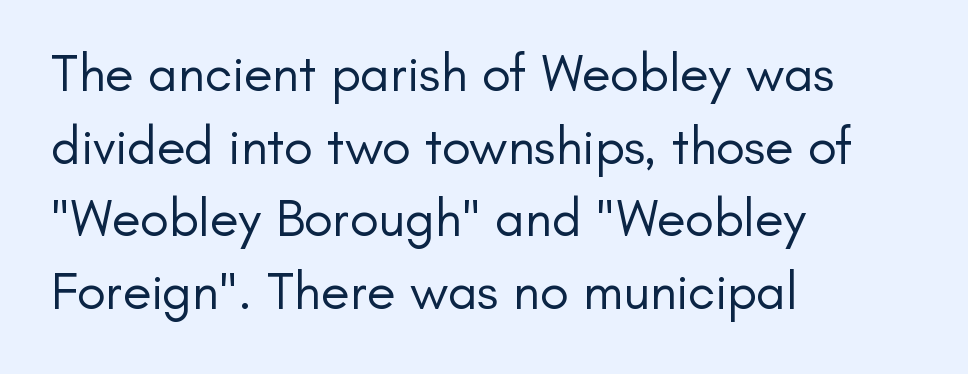
Q: Is the text bold? A: No.
Q: Is the text italic (slanted)? A: No, it is upright.
Q: Is the typeface a serif or a sans-serif typeface? A: Sans-serif.
Q: Is the text underlined? A: No.
Q: How is the paragraph aligned? A: Left-aligned.
Q: Is the spacing between letters normal or unusually wide? A: Normal.
Q: Is the spacing between lines tight, normal or loose? A: Normal.
Q: Width (condensed, normal, or wide)? A: Normal.
Q: Stroke contrast? A: Low.
Q: x-height? A: Small.
Q: Monospaced? A: No.
